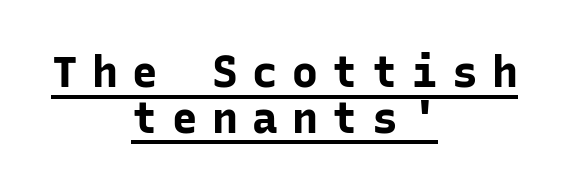
Q: Is the text bold? A: Yes.
Q: Is the text italic (slanted)? A: No, it is upright.
Q: Is the typeface a serif or a sans-serif typeface? A: Sans-serif.
Q: Is the text underlined? A: Yes.
Q: How is the paragraph aligned? A: Centered.
Q: Is the spacing between letters normal or unusually wide? A: Unusually wide.
Q: Is the spacing between lines tight, normal or loose? A: Tight.
Q: Width (condensed, normal, or wide)? A: Normal.
Q: Stroke contrast? A: Low.
Q: x-height? A: Medium.
Q: Monospaced? A: Yes.
